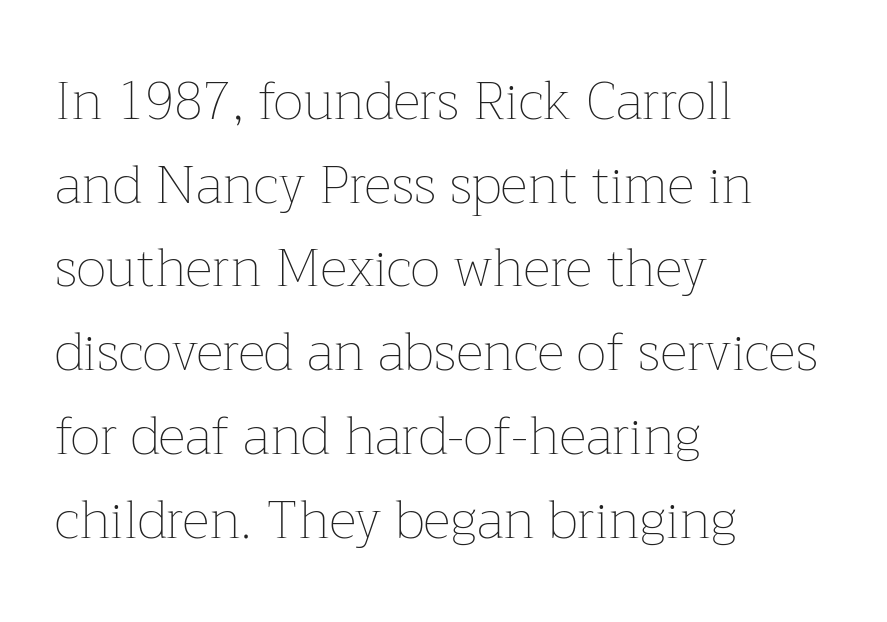
{"italic": "no", "bold": "no", "weight": "thin", "width": "normal", "stroke_contrast": "low", "x_height": "medium", "monospaced": "no", "underline": "no", "align": "left", "line_spacing": "normal", "line_spacing_ratio": 1.58, "letter_spacing": "normal", "letter_spacing_em": 0.0, "glyph_px": 53}
